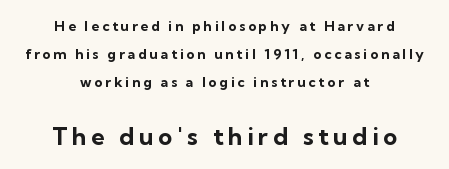
The image shows 24 px bold type, upright; set centered, loose line spacing (2.01x), unusually wide letter spacing (+0.2 em), not underlined; the second (bottom) block is 1.71x larger.
